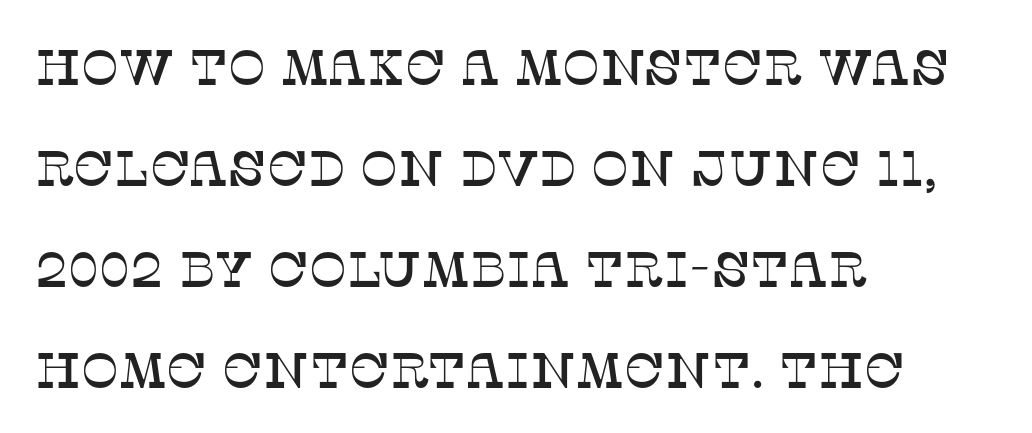
Honestly, there is no underline to notice here at all. Students, observe: this is what heavily led, spacious text looks like. Italic? Not at all — the glyphs are vertical. Which margin do the lines hug? The left one — the right edge is uneven. This sample has the flowing, uneven cadence of proportional lettering.
